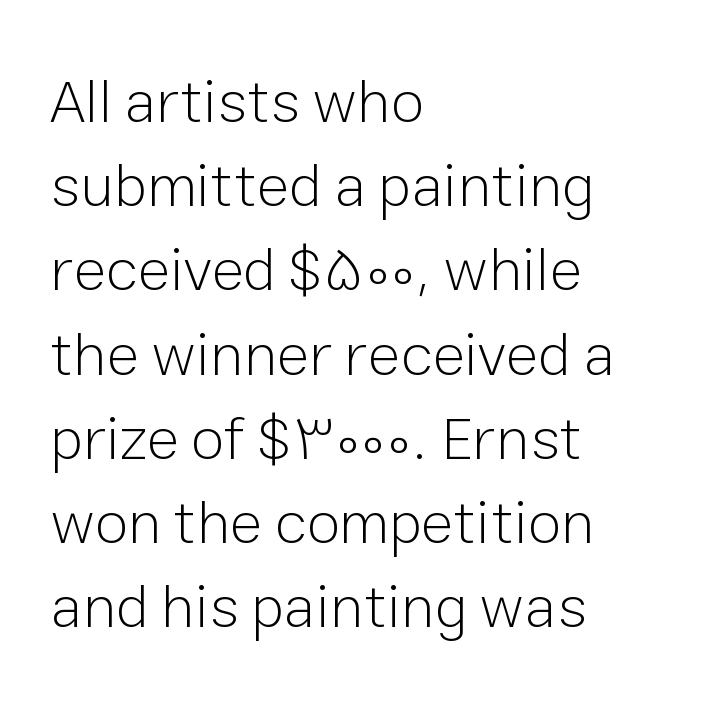
Q: Is the text bold? A: No.
Q: Is the text italic (slanted)? A: No, it is upright.
Q: Is the typeface a serif or a sans-serif typeface? A: Sans-serif.
Q: Is the text underlined? A: No.
Q: How is the paragraph aligned? A: Left-aligned.
Q: Is the spacing between letters normal or unusually wide? A: Normal.
Q: Is the spacing between lines tight, normal or loose? A: Normal.
Q: Width (condensed, normal, or wide)? A: Normal.
Q: Stroke contrast? A: Low.
Q: x-height? A: Medium.
Q: Monospaced? A: No.
